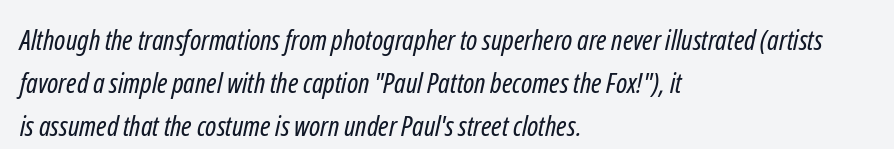
Evenly set lines give the paragraph a standard silhouette. Note the varied advance widths — an 'i' is clearly narrower than an 'm'. This sample uses plain, unmodified letter spacing. The baseline area is clear.
